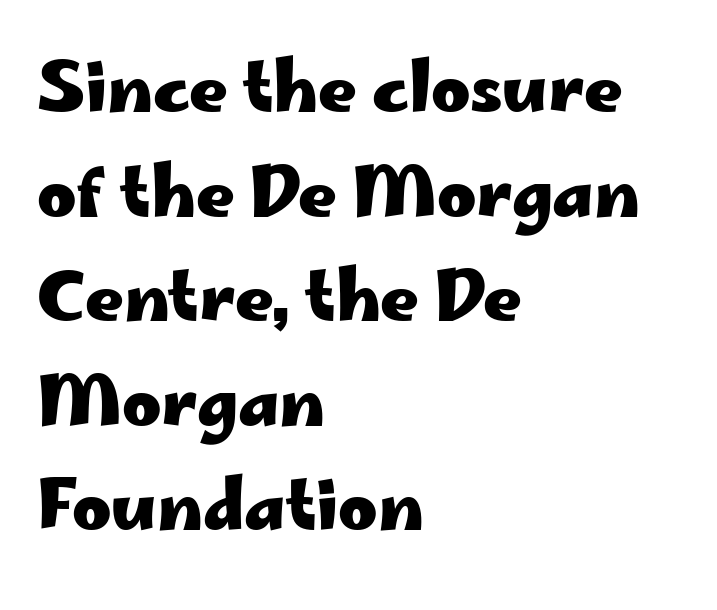
{"serif": "no", "italic": "no", "bold": "yes", "weight": "heavy", "width": "wide", "stroke_contrast": "low", "x_height": "small", "monospaced": "no", "underline": "no", "align": "left", "line_spacing": "normal", "line_spacing_ratio": 1.56, "letter_spacing": "normal", "letter_spacing_em": 0.0, "glyph_px": 67}
